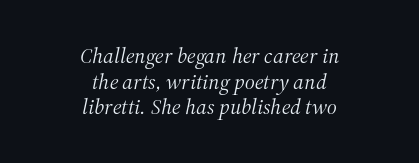
{"italic": "yes", "lean": "right", "slant_degrees": 12, "bold": "no", "underline": "no", "align": "center", "line_spacing_ratio": 1.17, "letter_spacing": "normal", "letter_spacing_em": 0.0, "glyph_px": 22}
